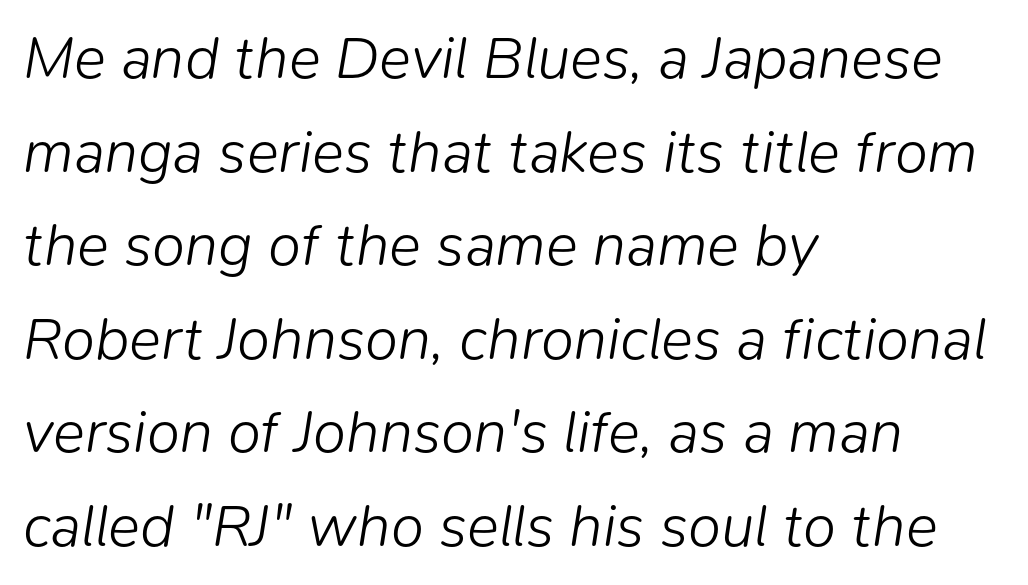
The image shows 60 px light type, italic (leaning right); set left-aligned, normal line spacing (1.56x), normal letter spacing, not underlined; low stroke contrast and a medium x-height.
